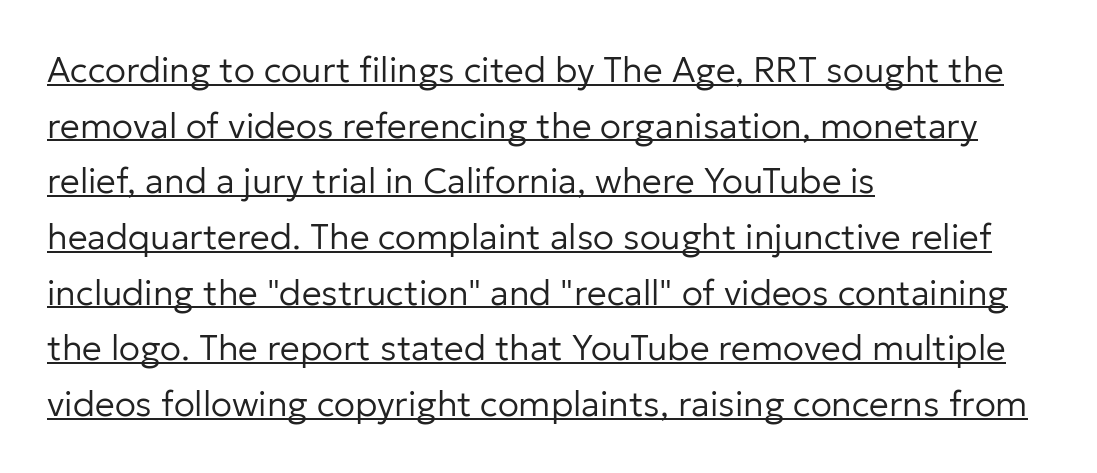
Q: Is the text bold? A: No.
Q: Is the text italic (slanted)? A: No, it is upright.
Q: Is the typeface a serif or a sans-serif typeface? A: Sans-serif.
Q: Is the text underlined? A: Yes.
Q: How is the paragraph aligned? A: Left-aligned.
Q: Is the spacing between letters normal or unusually wide? A: Normal.
Q: Is the spacing between lines tight, normal or loose? A: Normal.
Q: Width (condensed, normal, or wide)? A: Normal.
Q: Stroke contrast? A: Low.
Q: x-height? A: Medium.
Q: Monospaced? A: No.
